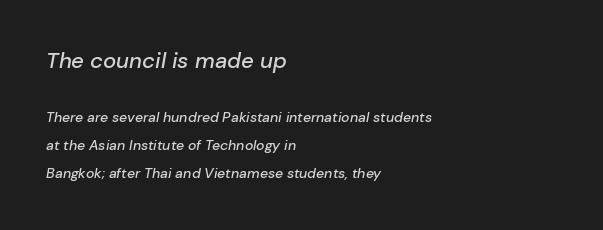
Regarding leading, the lines here are spaced well apart. The rendering applies a slant to the glyphs. Characters follow at the spacing the type designer built in. The initial chunk of copy outweighs the following chunk in type size.
